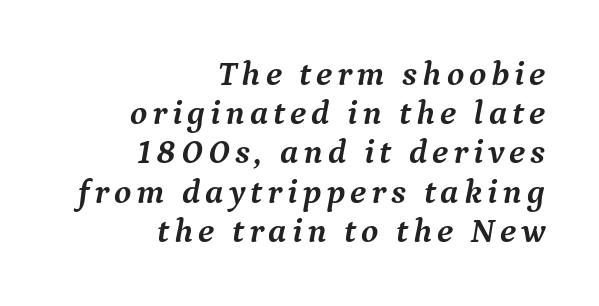
Q: Is the text bold? A: Yes.
Q: Is the text italic (slanted)? A: Yes, it leans right by about 9 degrees.
Q: Is the typeface a serif or a sans-serif typeface? A: Serif.
Q: Is the text underlined? A: No.
Q: How is the paragraph aligned? A: Right-aligned.
Q: Is the spacing between lines tight, normal or loose? A: Tight.
Q: Width (condensed, normal, or wide)? A: Normal.
Q: Stroke contrast? A: Medium.
Q: x-height? A: Medium.
Q: Monospaced? A: No.
